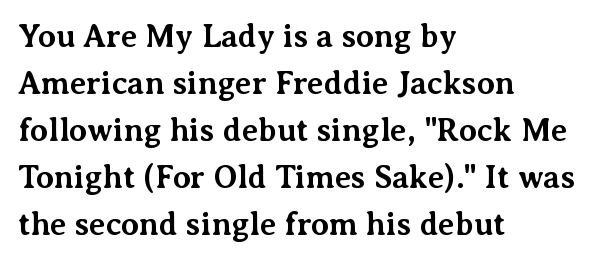
Q: Is the text bold? A: Yes.
Q: Is the text italic (slanted)? A: No, it is upright.
Q: Is the typeface a serif or a sans-serif typeface? A: Serif.
Q: Is the text underlined? A: No.
Q: How is the paragraph aligned? A: Left-aligned.
Q: Is the spacing between letters normal or unusually wide? A: Normal.
Q: Is the spacing between lines tight, normal or loose? A: Normal.
Q: Width (condensed, normal, or wide)? A: Normal.
Q: Stroke contrast? A: Medium.
Q: x-height? A: Medium.
Q: Monospaced? A: No.
